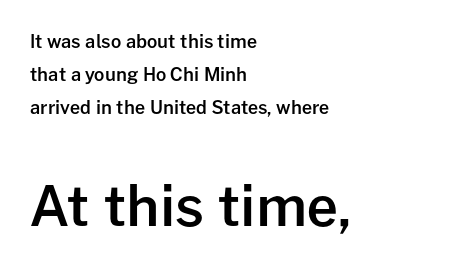
{"serif": "no", "italic": "no", "bold": "semi", "weight": "semibold", "width": "normal", "stroke_contrast": "low", "x_height": "medium", "monospaced": "no", "underline": "no", "align": "left", "line_spacing_ratio": 1.84, "letter_spacing": "normal", "letter_spacing_em": 0.0, "larger_block": "second", "size_ratio": 3.06, "glyph_px": 55}
